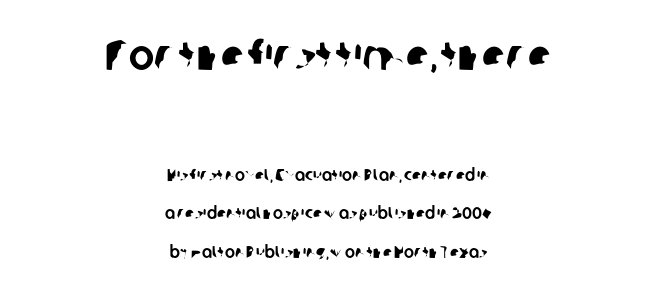
The image shows 43 px sans-serif type; set centered, loose line spacing (2.25x), normal letter spacing, not underlined; the first (top) block is 2.53x larger; low stroke contrast and a medium x-height.
